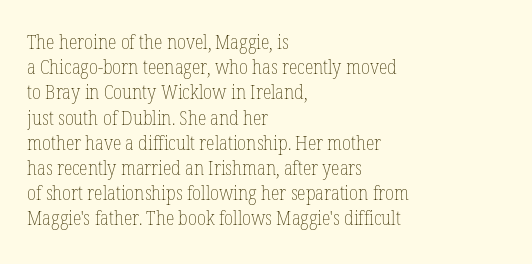
Q: Is the text bold? A: No.
Q: Is the text italic (slanted)? A: No, it is upright.
Q: Is the text underlined? A: No.
Q: How is the paragraph aligned? A: Left-aligned.
Q: Is the spacing between letters normal or unusually wide? A: Normal.
Q: Is the spacing between lines tight, normal or loose? A: Normal.
